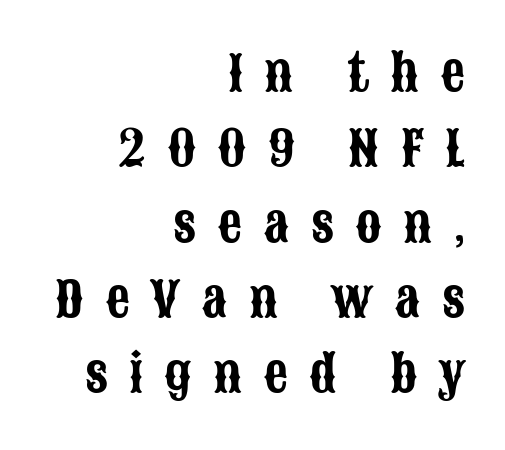
The rendering anchors every line to the right-hand side. The vertical gap from one line to the next is medium. Is this a fixed-width face? No — the glyphs have proportional, varying widths. Caption: expanded tracking, letters set apart. Italic: no, the glyphs are upright roman. Examine the stroke ends and you'll find no serifs.
